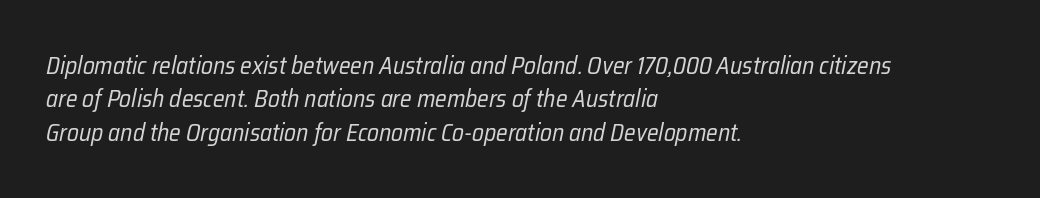
Line starts are locked; line ends wander. The leading is moderate, giving the passage an even texture. Italic? Definitely — the glyphs are oblique. The words here are not underlined. The letters sit at their default tracking, neither squeezed nor spread. Think standard paragraph weight, or any step lighter than that.
